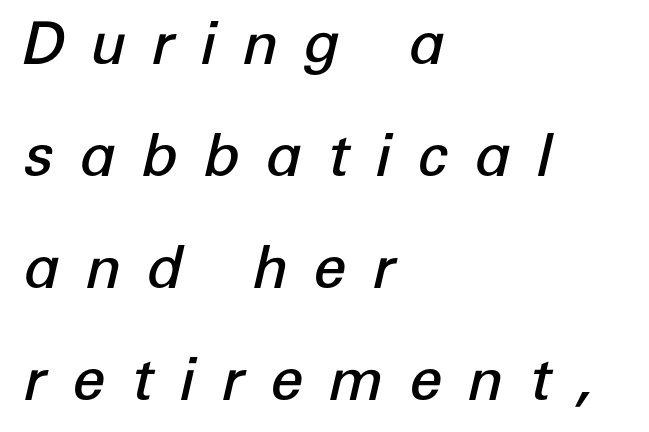
The image shows 59 px semibold type, italic (leaning right); set left-aligned, loose line spacing (1.9x), unusually wide letter spacing (+0.43 em), not underlined; low stroke contrast and a medium x-height.
